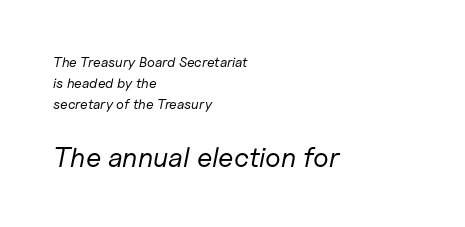
The image shows 28 px regular-weight type, italic (leaning right); set left-aligned, normal line spacing (1.51x), normal letter spacing, not underlined; the second (bottom) block is 2.0x larger; low stroke contrast and a medium x-height.
